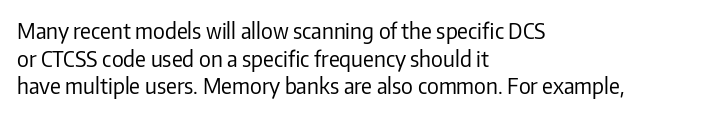
The image shows 21 px text type, upright; set left-aligned, normal line spacing (1.32x), normal letter spacing, not underlined.
